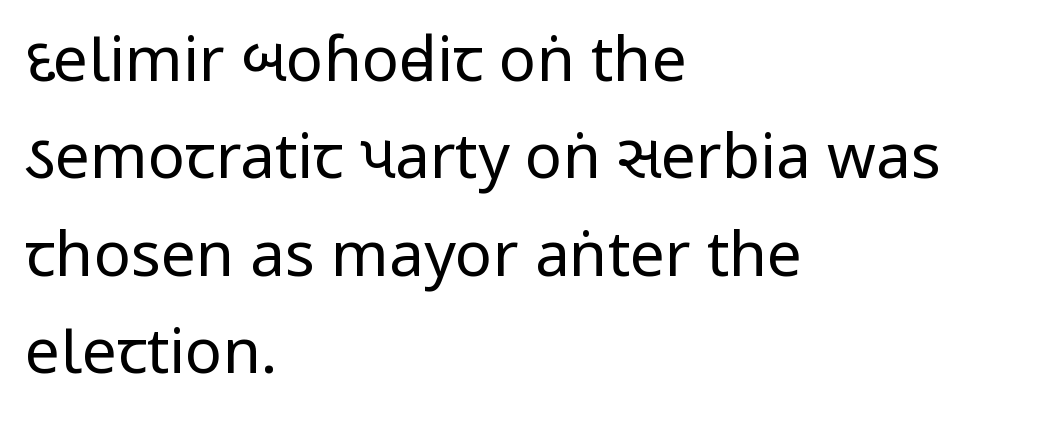
Here the glyphs are tracked normally, forming tight word shapes. Ordinary non-slanted type is in use. In CSS terms this would be text-align: left. How would I describe the line gaps? Plain and ordinary. Proportional: the letters do not fall into vertical columns. A bare baseline throughout the passage.
